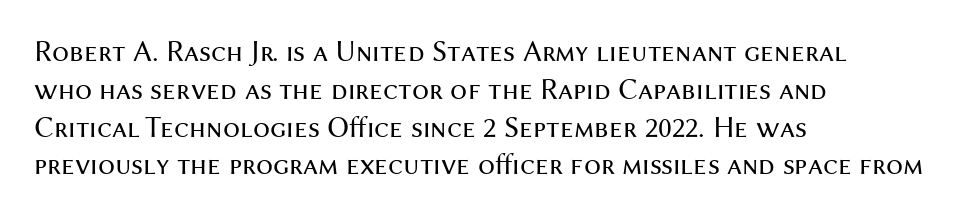
The image shows 30 px regular-weight sans-serif type, upright; set left-aligned, normal line spacing (1.26x), normal letter spacing, not underlined; medium stroke contrast and a medium x-height.
